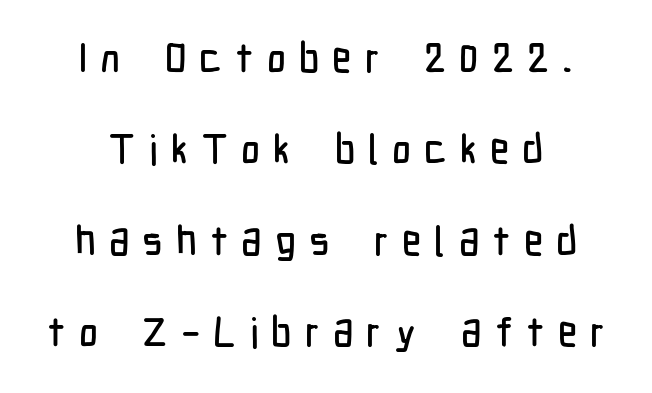
{"serif": "no", "italic": "no", "width": "condensed", "stroke_contrast": "low", "x_height": "medium", "monospaced": "no", "underline": "no", "line_spacing": "loose", "line_spacing_ratio": 2.23, "letter_spacing": "wide", "letter_spacing_em": 0.32, "glyph_px": 41}
